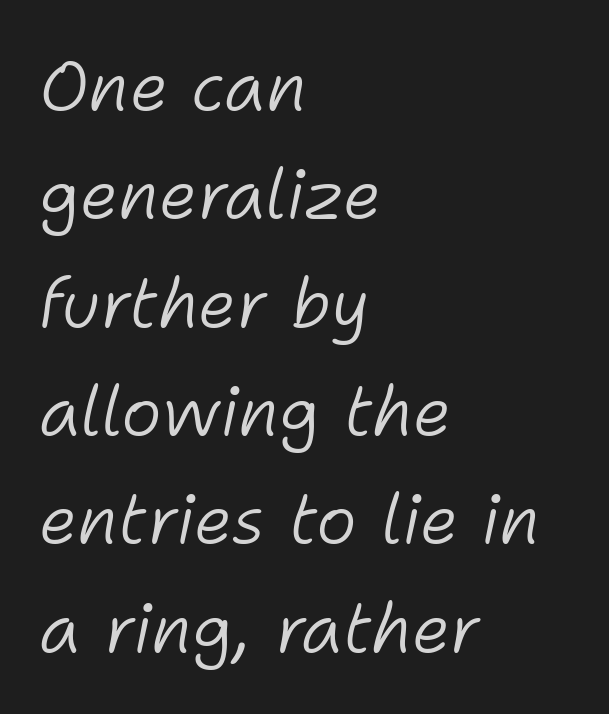
The image shows 69 px light type, italic (leaning right); set left-aligned, normal line spacing (1.57x), normal letter spacing, not underlined; low stroke contrast and a medium x-height.
